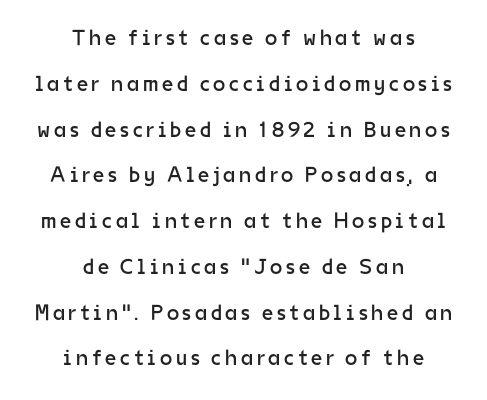
The image shows 22 px text type, upright; set centered, loose line spacing (2.08x), not underlined.
